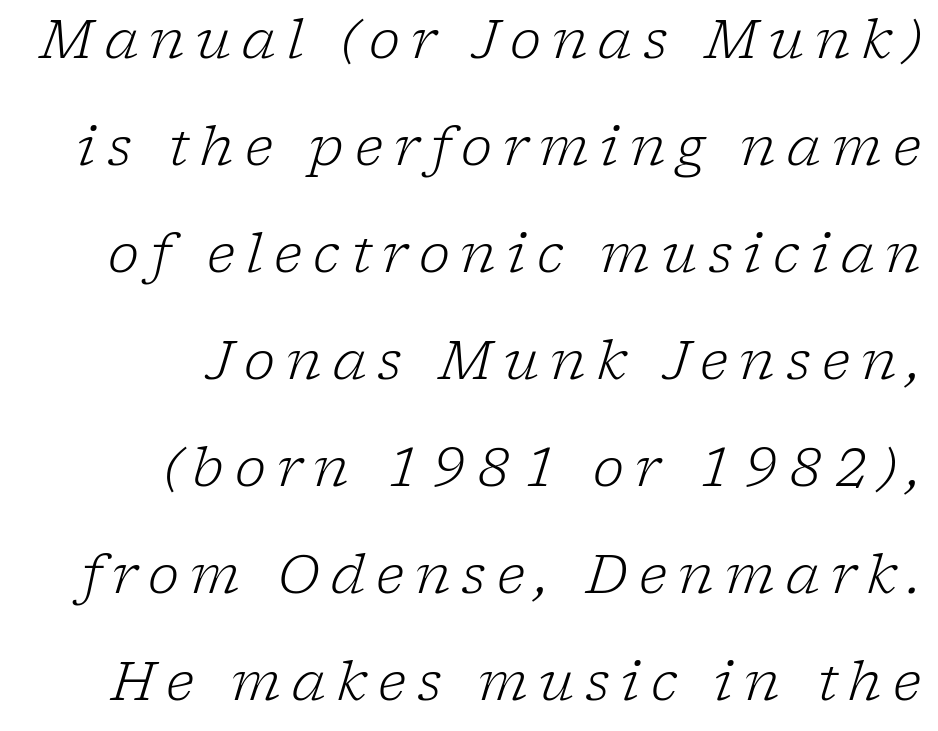
The image shows 53 px light serif type, italic (leaning right); set right-aligned, loose line spacing (2.02x), unusually wide letter spacing (+0.21 em), not underlined; low stroke contrast and a medium x-height.
